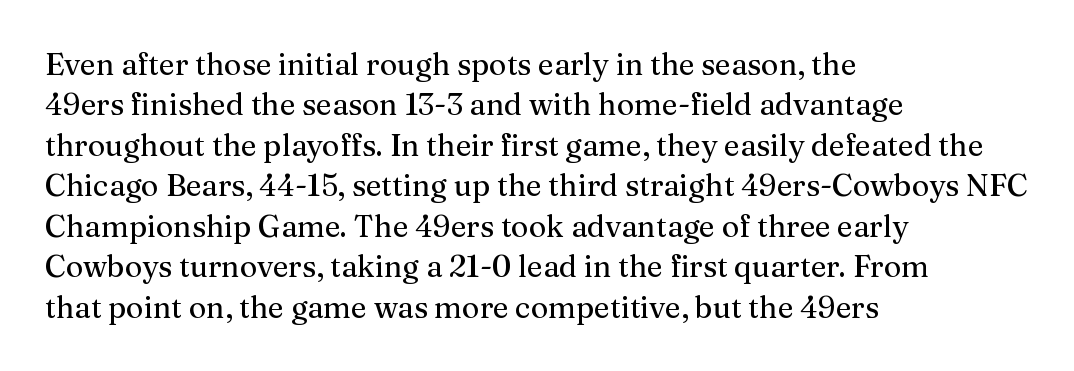
Underlining? Definitely not there. This is the regular roman posture of the typeface. The passage is arranged the way most books set body copy — flush left. Old-style or modern, the face here clearly has serifs.
